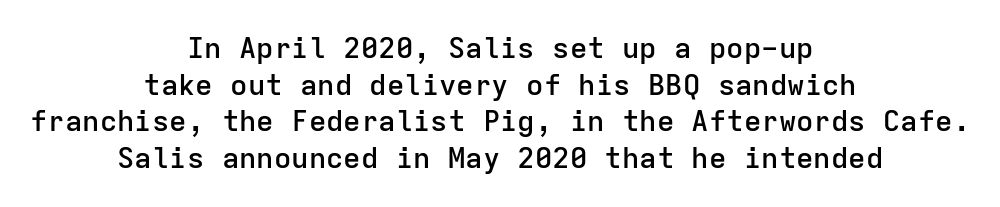
Q: Is the text bold? A: Semi-bold.
Q: Is the text italic (slanted)? A: No, it is upright.
Q: Is the typeface a serif or a sans-serif typeface? A: Sans-serif.
Q: Is the text underlined? A: No.
Q: How is the paragraph aligned? A: Centered.
Q: Is the spacing between letters normal or unusually wide? A: Normal.
Q: Is the spacing between lines tight, normal or loose? A: Normal.
Q: Width (condensed, normal, or wide)? A: Normal.
Q: Stroke contrast? A: Low.
Q: x-height? A: Medium.
Q: Monospaced? A: Yes.
